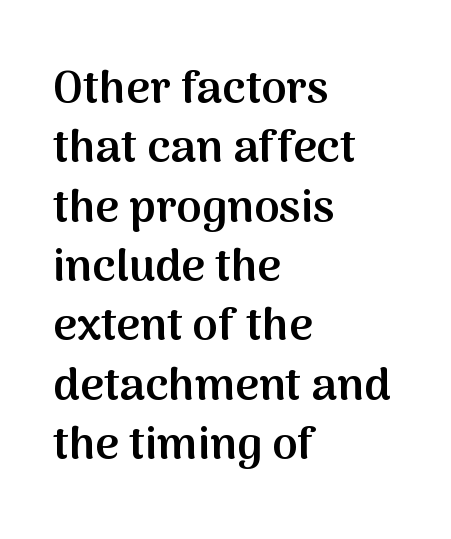
Q: Is the text bold? A: Semi-bold.
Q: Is the text italic (slanted)? A: No, it is upright.
Q: Is the typeface a serif or a sans-serif typeface? A: Sans-serif.
Q: Is the text underlined? A: No.
Q: How is the paragraph aligned? A: Left-aligned.
Q: Is the spacing between letters normal or unusually wide? A: Normal.
Q: Is the spacing between lines tight, normal or loose? A: Normal.
Q: Width (condensed, normal, or wide)? A: Normal.
Q: Stroke contrast? A: Medium.
Q: x-height? A: Medium.
Q: Monospaced? A: No.
